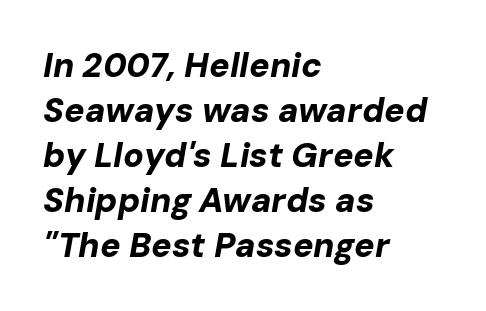
The image shows 34 px bold type, italic (leaning right); set left-aligned, normal line spacing (1.32x), normal letter spacing, not underlined; low stroke contrast and a medium x-height.
